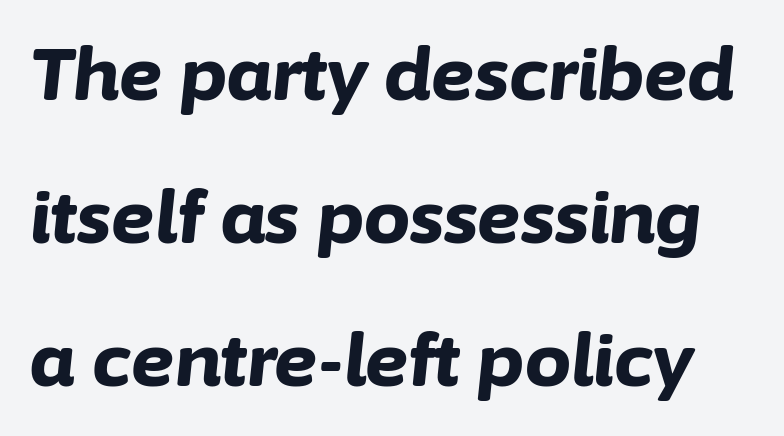
{"italic": "yes", "lean": "right", "slant_degrees": 6, "bold": "yes", "weight": "bold", "width": "normal", "stroke_contrast": "low", "x_height": "medium", "monospaced": "no", "underline": "no", "line_spacing": "loose", "line_spacing_ratio": 1.96, "letter_spacing": "normal", "letter_spacing_em": 0.0, "glyph_px": 73}
